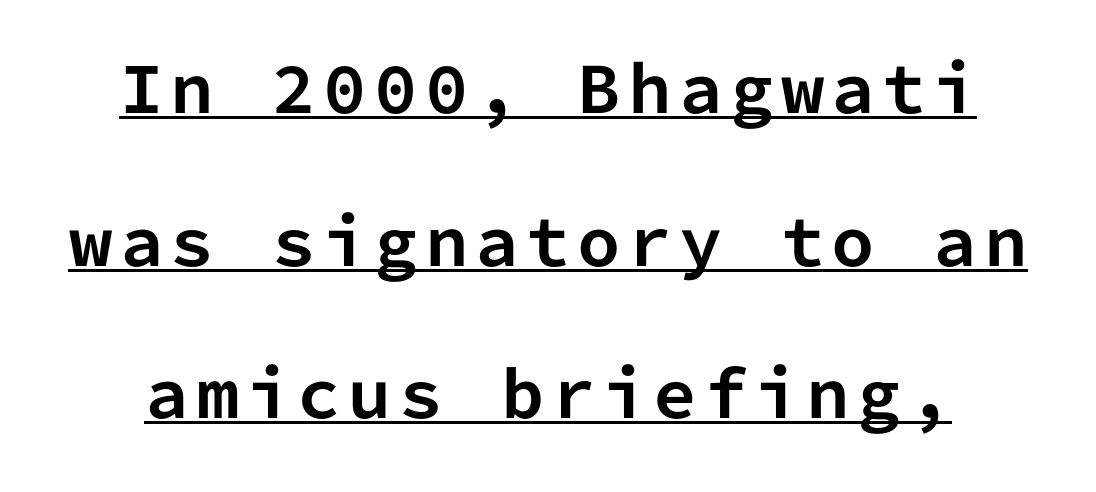
Q: Is the text bold? A: Yes.
Q: Is the text italic (slanted)? A: No, it is upright.
Q: Is the typeface a serif or a sans-serif typeface? A: Sans-serif.
Q: Is the text underlined? A: Yes.
Q: How is the paragraph aligned? A: Centered.
Q: Is the spacing between lines tight, normal or loose? A: Loose.
Q: Width (condensed, normal, or wide)? A: Normal.
Q: Stroke contrast? A: Low.
Q: x-height? A: Medium.
Q: Monospaced? A: Yes.
